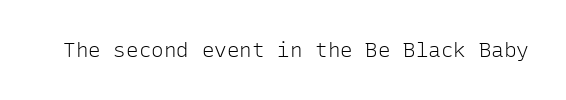
The passage shown is not underscored anywhere. The font's upright variant was chosen for this text. Stems here are at most as thick as an everyday book face. Observe the ordinary spacing: letters are neighbours, not strangers.
